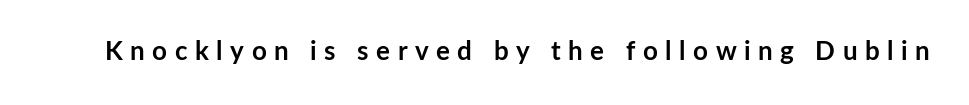
The image shows 26 px bold type, upright; set unusually wide letter spacing (+0.29 em), not underlined.
